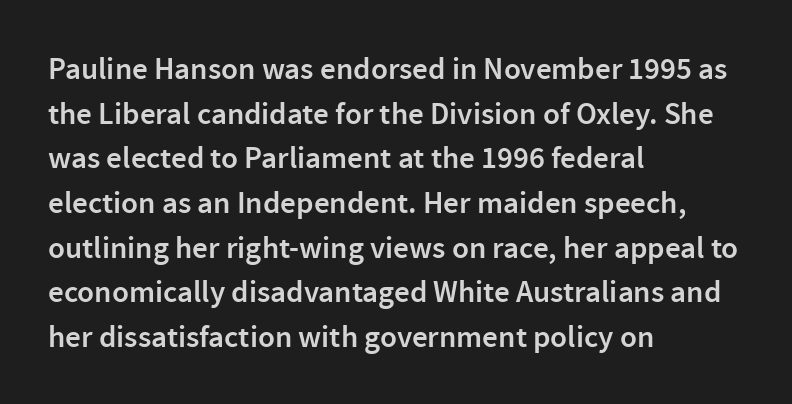
{"serif": "no", "italic": "no", "bold": "semi", "weight": "semibold", "width": "normal", "x_height": "medium", "monospaced": "no", "underline": "no", "align": "left", "line_spacing": "normal", "line_spacing_ratio": 1.44, "letter_spacing": "normal", "letter_spacing_em": 0.0, "glyph_px": 31}
